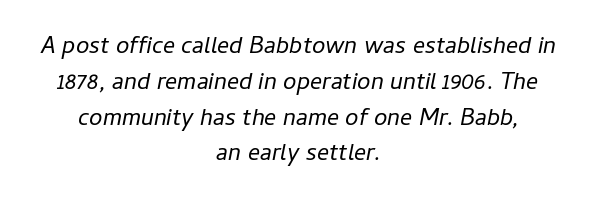
The image shows 24 px text type, italic (leaning right); set centered, normal line spacing (1.49x), normal letter spacing, not underlined.
